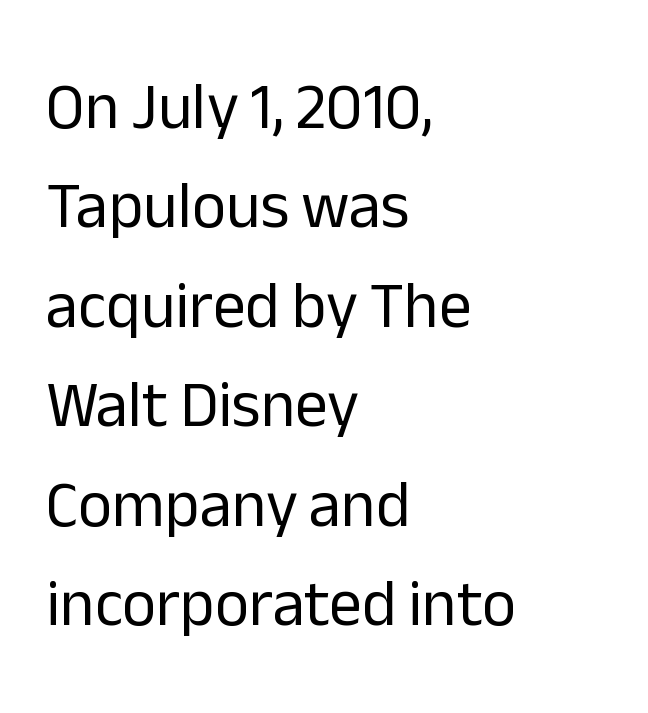
{"serif": "no", "italic": "no", "bold": "no", "weight": "regular", "width": "normal", "stroke_contrast": "low", "x_height": "medium", "monospaced": "no", "underline": "no", "align": "left", "line_spacing": "normal", "line_spacing_ratio": 1.53, "letter_spacing": "normal", "letter_spacing_em": 0.0, "glyph_px": 65}
